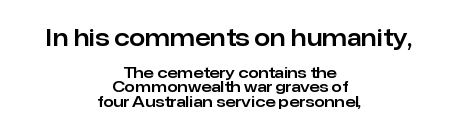
Q: Is the text italic (slanted)? A: No, it is upright.
Q: Is the text underlined? A: No.
Q: How is the paragraph aligned? A: Centered.
Q: Is the spacing between letters normal or unusually wide? A: Normal.
Q: Is the spacing between lines tight, normal or loose? A: Tight.
Q: Which block of text is set in a larger size, the first (top) or the second (bottom)? A: The first (top) one.
